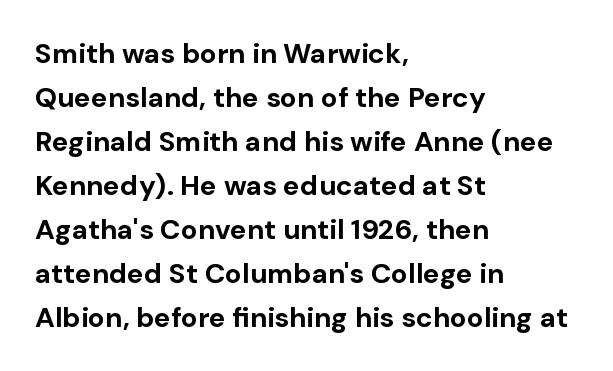
The image shows 28 px bold sans-serif type, upright; set left-aligned, normal line spacing (1.57x), normal letter spacing, not underlined; low stroke contrast and a medium x-height.
